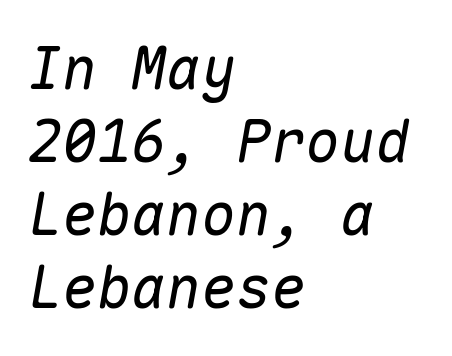
{"italic": "yes", "lean": "right", "slant_degrees": 10, "width": "normal", "stroke_contrast": "medium", "x_height": "medium", "monospaced": "yes", "underline": "no", "align": "left", "line_spacing": "normal", "line_spacing_ratio": 1.26, "letter_spacing": "normal", "letter_spacing_em": 0.0, "glyph_px": 58}
